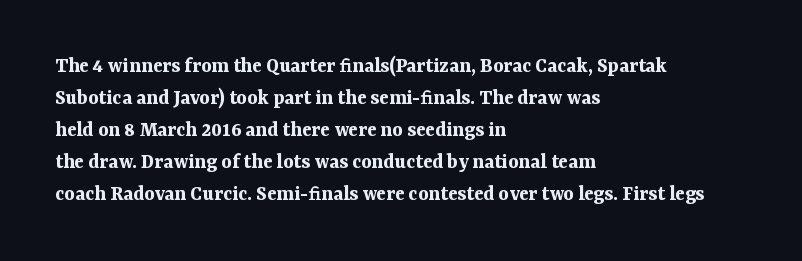
The image shows 22 px bold type, upright; set left-aligned, normal line spacing (1.45x), normal letter spacing, not underlined.
